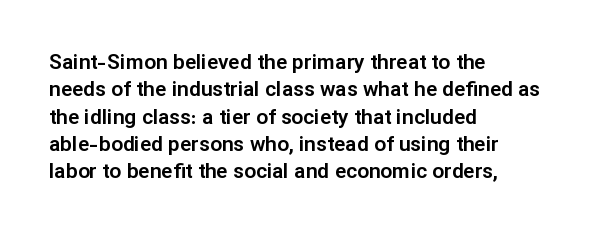
The image shows 21 px text type, upright; set left-aligned, normal line spacing (1.3x), normal letter spacing, not underlined.
